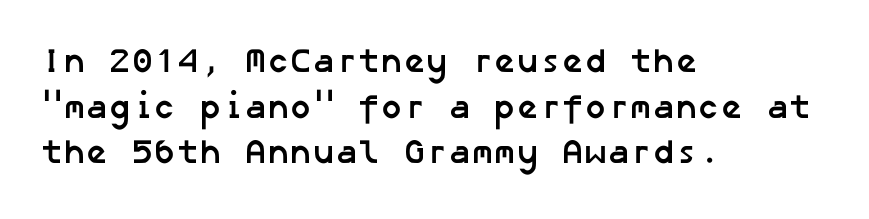
Each glyph is drawn with heavy, bold strokes. The glyphs are unaccompanied by any horizontal stroke below them. The designer left line spacing at the default. The typeface chosen for these lines omits serifs. Does the copy run flush right? No — it runs flush left. You could call the tracking neutral — neither tight nor loose.
